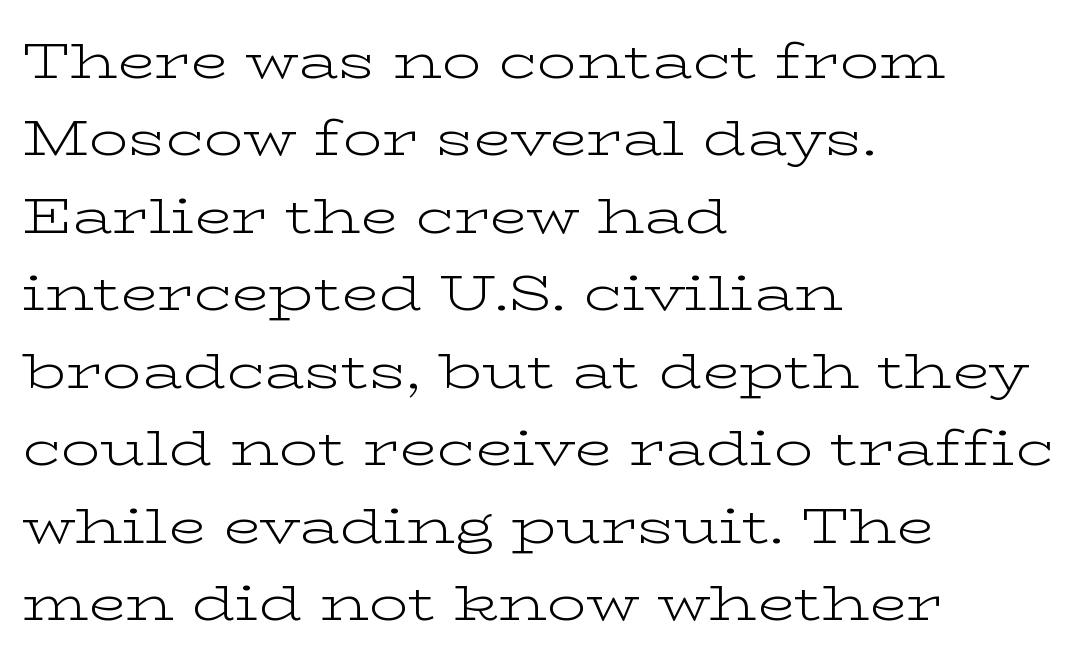
{"serif": "yes", "italic": "no", "bold": "no", "weight": "light", "width": "wide", "stroke_contrast": "low", "x_height": "medium", "monospaced": "no", "underline": "no", "align": "left", "line_spacing": "normal", "line_spacing_ratio": 1.58, "letter_spacing": "normal", "letter_spacing_em": 0.0, "glyph_px": 49}
